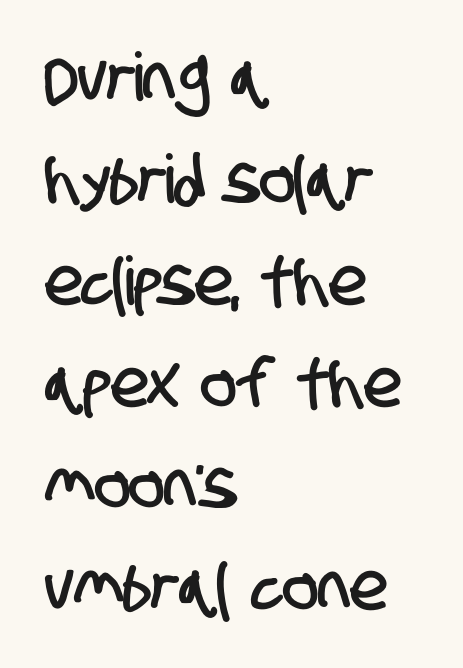
The image shows 67 px condensed sans-serif type; set left-aligned, normal line spacing (1.52x), normal letter spacing, not underlined; low stroke contrast and a large x-height.
